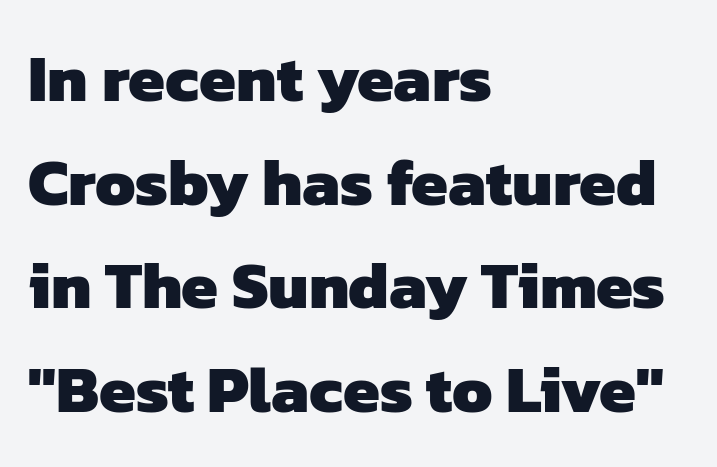
Q: Is the text bold? A: Yes.
Q: Is the typeface a serif or a sans-serif typeface? A: Sans-serif.
Q: Is the text underlined? A: No.
Q: How is the paragraph aligned? A: Left-aligned.
Q: Is the spacing between letters normal or unusually wide? A: Normal.
Q: Is the spacing between lines tight, normal or loose? A: Normal.
Q: Width (condensed, normal, or wide)? A: Normal.
Q: Stroke contrast? A: Low.
Q: x-height? A: Medium.
Q: Monospaced? A: No.
